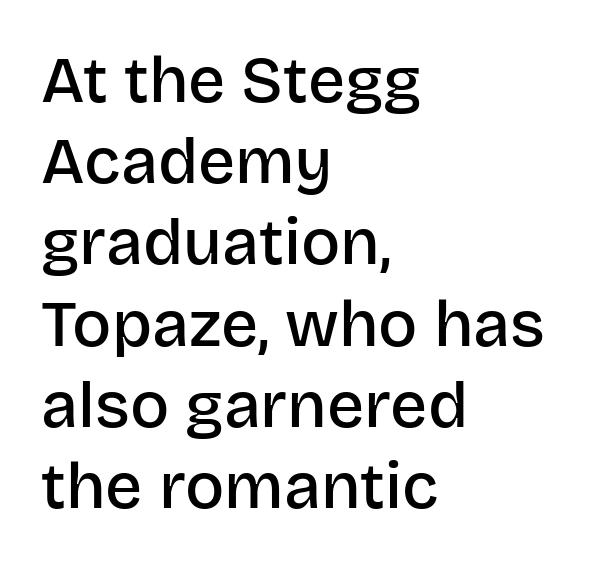
The image shows 65 px semibold sans-serif type, upright; set left-aligned, normal line spacing (1.25x), normal letter spacing, not underlined; low stroke contrast and a large x-height.
